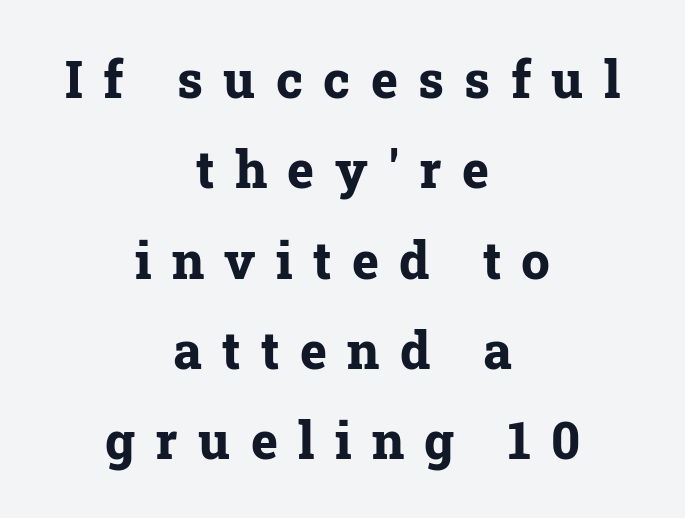
Q: Is the text bold? A: Yes.
Q: Is the text italic (slanted)? A: No, it is upright.
Q: Is the typeface a serif or a sans-serif typeface? A: Serif.
Q: Is the text underlined? A: No.
Q: How is the paragraph aligned? A: Centered.
Q: Is the spacing between letters normal or unusually wide? A: Unusually wide.
Q: Width (condensed, normal, or wide)? A: Normal.
Q: Stroke contrast? A: Low.
Q: x-height? A: Medium.
Q: Monospaced? A: No.
